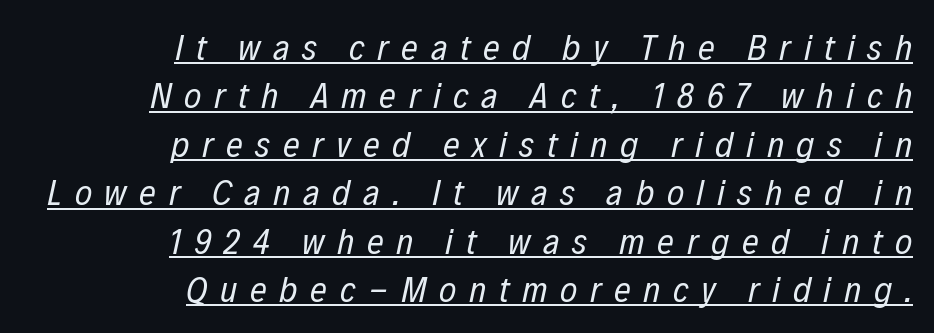
{"italic": "yes", "lean": "right", "slant_degrees": 12, "bold": "no", "weight": "regular", "width": "condensed", "stroke_contrast": "low", "x_height": "medium", "monospaced": "no", "underline": "yes", "align": "right", "line_spacing": "normal", "line_spacing_ratio": 1.31, "letter_spacing": "wide", "letter_spacing_em": 0.34, "glyph_px": 37}
